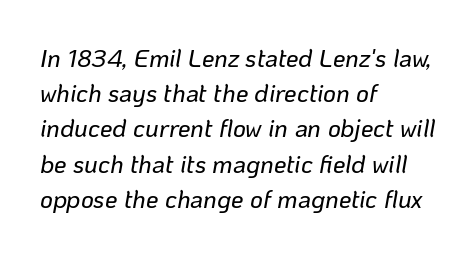
Every row of glyphs begins at an identical x-position on the left. The vertical gap from one line to the next is medium. Bare-footed words on every line. Characters follow at the spacing the type designer built in.
